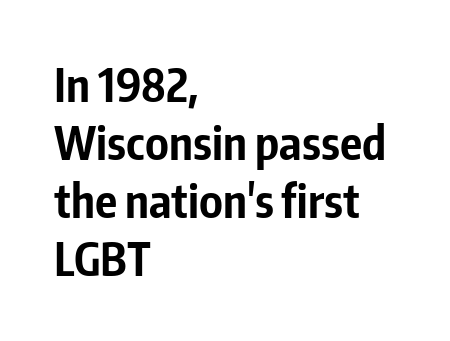
{"serif": "no", "italic": "no", "bold": "yes", "weight": "bold", "width": "condensed", "stroke_contrast": "low", "x_height": "medium", "monospaced": "no", "underline": "no", "align": "left", "line_spacing": "normal", "line_spacing_ratio": 1.26, "letter_spacing": "normal", "letter_spacing_em": 0.0, "glyph_px": 46}
